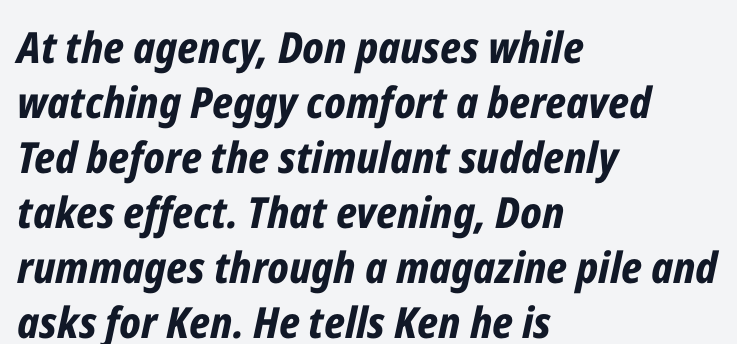
Q: Is the text bold? A: Yes.
Q: Is the text italic (slanted)? A: Yes, it leans right by about 12 degrees.
Q: Is the text underlined? A: No.
Q: How is the paragraph aligned? A: Left-aligned.
Q: Is the spacing between letters normal or unusually wide? A: Normal.
Q: Is the spacing between lines tight, normal or loose? A: Normal.
Q: Width (condensed, normal, or wide)? A: Condensed.
Q: Stroke contrast? A: Low.
Q: x-height? A: Medium.
Q: Monospaced? A: No.
